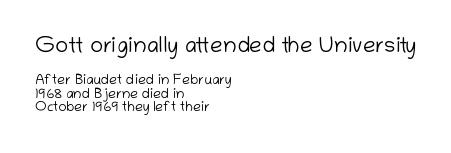
Compared with a centered layout, this one pins lines to the left instead. Short note: letters normally spaced. Bigger letters appear in the top chunk; the bottom chunk is reduced. Unlike italic type, these characters show no tilt at all.
